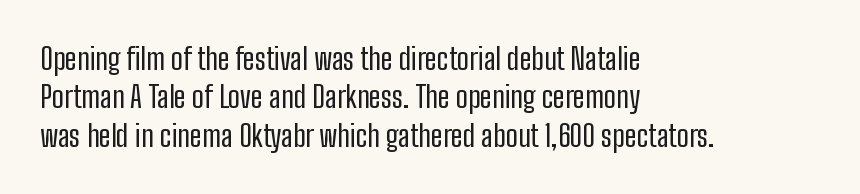
{"serif": "no", "italic": "no", "bold": "no", "weight": "regular", "width": "condensed", "stroke_contrast": "low", "x_height": "medium", "monospaced": "no", "underline": "no", "align": "left", "line_spacing": "normal", "line_spacing_ratio": 1.28, "letter_spacing": "normal", "letter_spacing_em": 0.0, "glyph_px": 30}
